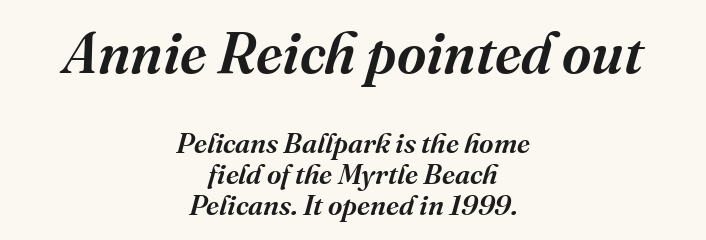
The image shows 57 px serif type, italic (leaning right); set centered, tight line spacing (1.1x), normal letter spacing, not underlined; the first (top) block is 2.04x larger; medium stroke contrast and a medium x-height.
